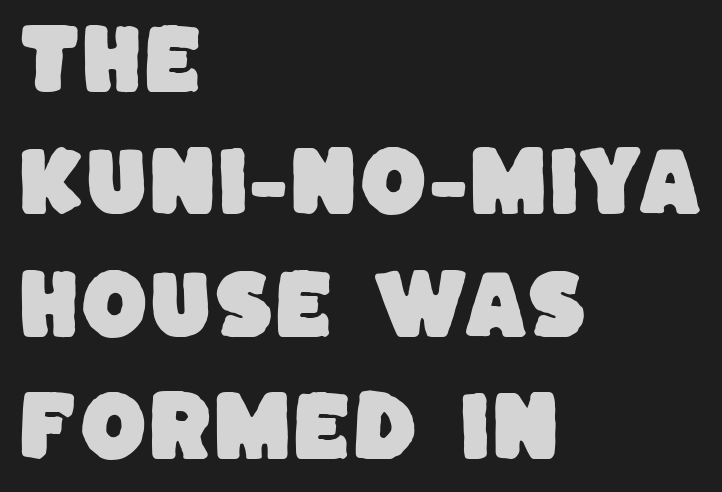
{"serif": "no", "width": "normal", "stroke_contrast": "low", "x_height": "large", "monospaced": "no", "underline": "no", "align": "left", "line_spacing": "normal", "line_spacing_ratio": 1.59, "letter_spacing": "normal", "letter_spacing_em": 0.0, "glyph_px": 77}
